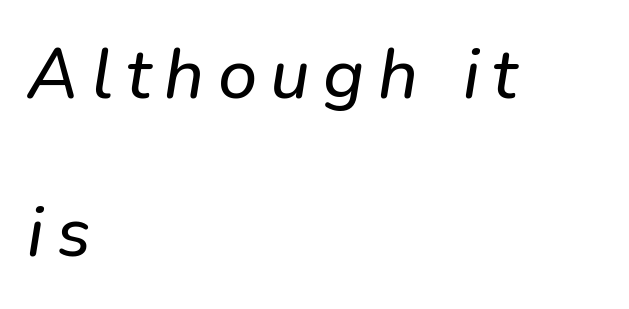
Q: Is the text italic (slanted)? A: Yes, it leans right by about 9 degrees.
Q: Is the text underlined? A: No.
Q: How is the paragraph aligned? A: Left-aligned.
Q: Is the spacing between lines tight, normal or loose? A: Loose.
Q: Width (condensed, normal, or wide)? A: Normal.
Q: Stroke contrast? A: Low.
Q: x-height? A: Medium.
Q: Monospaced? A: No.
